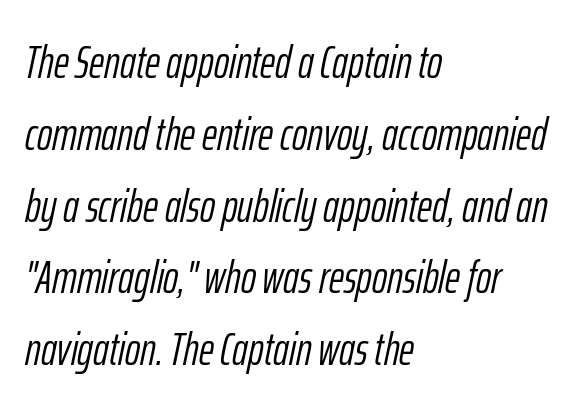
The image shows 46 px light, condensed type, italic (leaning right); set left-aligned, normal line spacing (1.56x), normal letter spacing, not underlined; low stroke contrast and a medium x-height.
